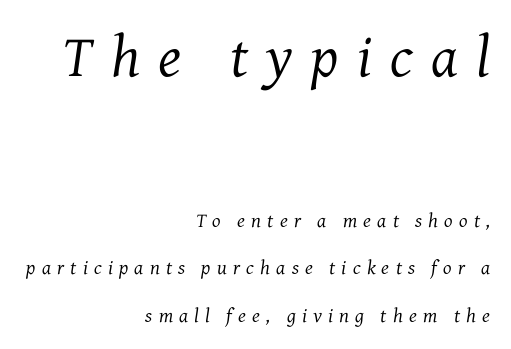
The image shows 59 px regular-weight serif type, italic (leaning right); set right-aligned, loose line spacing (2.37x), unusually wide letter spacing (+0.31 em), not underlined; the first (top) block is 2.95x larger; medium stroke contrast and a medium x-height.
